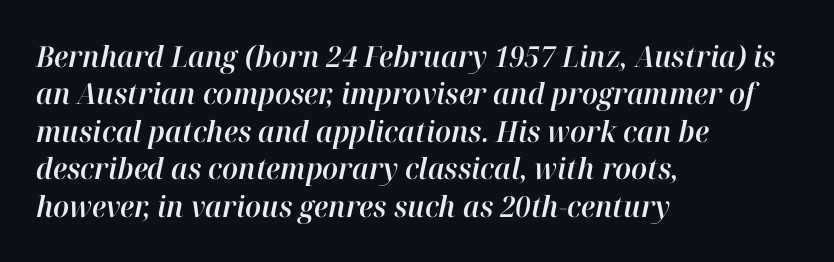
The image shows 29 px text type, italic (leaning right); set left-aligned, normal line spacing (1.29x), normal letter spacing, not underlined; high stroke contrast and a medium x-height.
